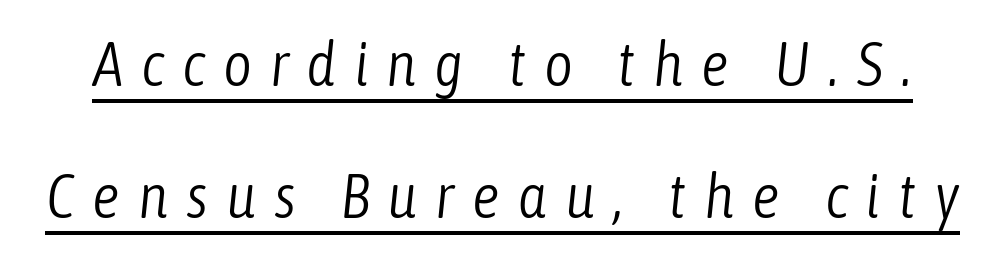
{"italic": "yes", "lean": "right", "slant_degrees": 6, "bold": "no", "weight": "light", "width": "condensed", "stroke_contrast": "low", "x_height": "medium", "monospaced": "no", "underline": "yes", "line_spacing": "loose", "line_spacing_ratio": 2.13, "letter_spacing": "wide", "letter_spacing_em": 0.29, "glyph_px": 62}
